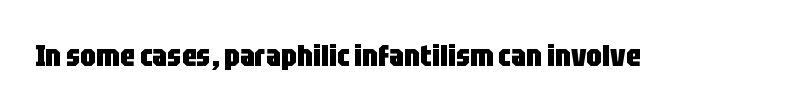
Words appear dense and cohesive because spacing is normal. The designer went with a sans here, leaving each stem footless. The lettering holds an erect, upright posture throughout. The typesetting leans heavy: a genuine bold. Here the designer chose a conventional face with non-uniform glyph widths.
